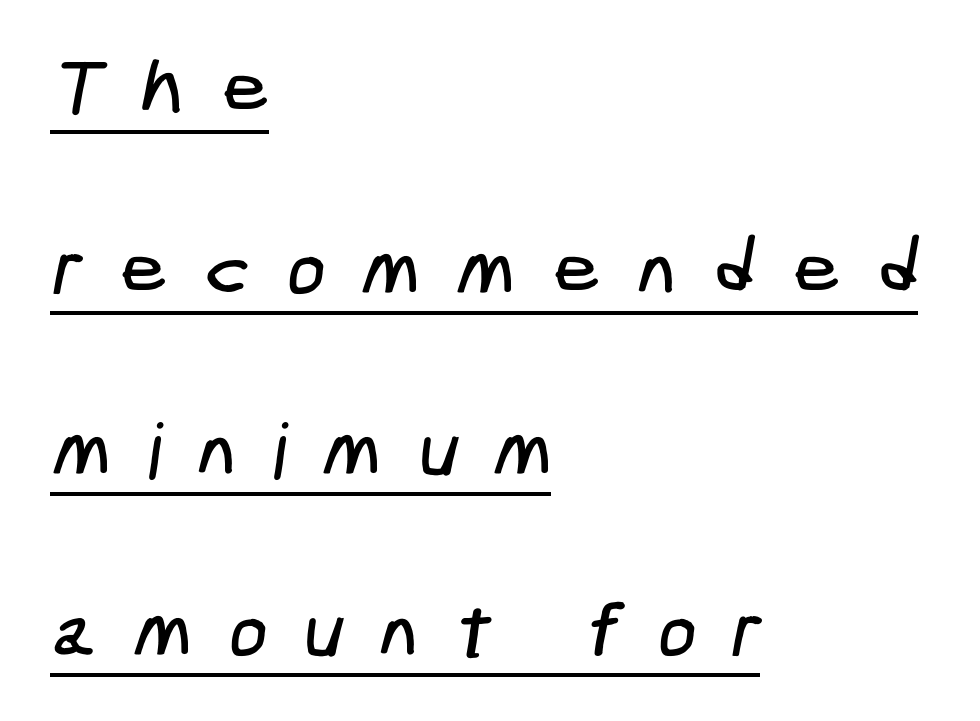
The image shows 77 px condensed sans-serif type; set left-aligned, loose line spacing (2.35x), unusually wide letter spacing (+0.46 em), underlined; low stroke contrast and a medium x-height.
